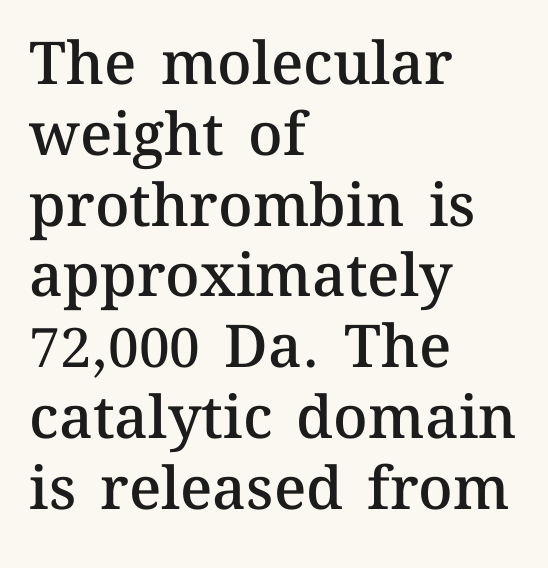
The image shows 59 px semibold type, upright; set left-aligned, line spacing 1.2x, normal letter spacing, not underlined; medium stroke contrast and a medium x-height.
